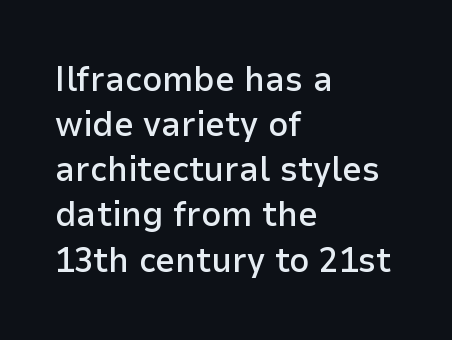
The image shows 35 px semibold sans-serif type, upright; set left-aligned, normal line spacing (1.29x), normal letter spacing, not underlined; low stroke contrast and a medium x-height.
